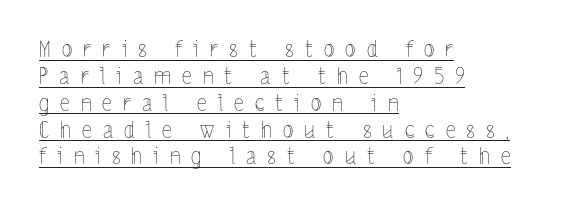
The image shows 22 px text type, upright; set left-aligned, line spacing 1.22x, unusually wide letter spacing (+0.5 em), underlined.
